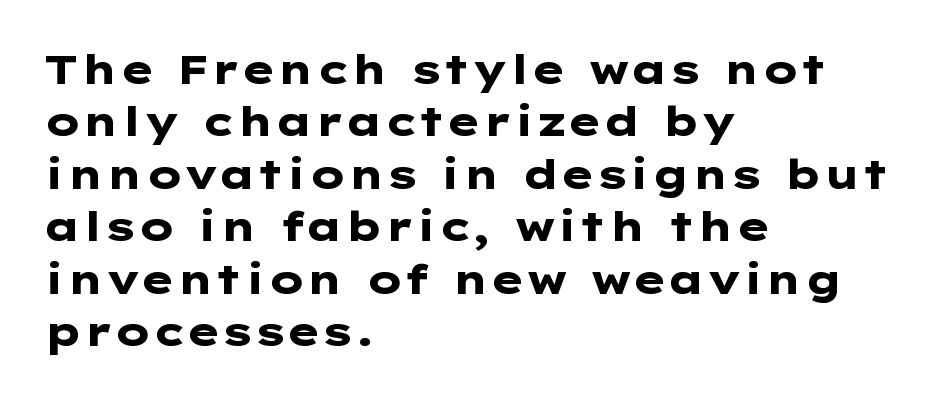
The image shows 41 px heavy, wide sans-serif type, upright; set left-aligned, normal line spacing (1.28x), normal letter spacing, not underlined; low stroke contrast and a medium x-height.
